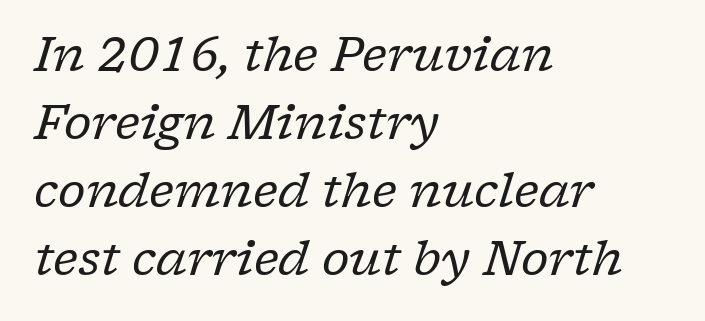
Compared with typical paragraphs, the rows here are spaced about the same. The space beneath each line is pristine and unruled. All the whitespace from short lines collects on the right. On a weight scale, this lands at 450 or below. The passage shown has conventional tracking throughout.
